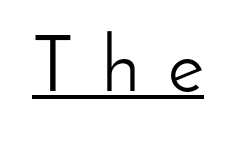
Every stem runs plumb, perpendicular to the baseline. Varying glyph widths throughout — classic text-font behaviour. Stroke thickness stays within the range of a standard reading face or lighter. There is plenty of visible air inserted between adjacent glyphs. Does the type have serifs? No, each stem ends abruptly. Every word sits above its own underline.
